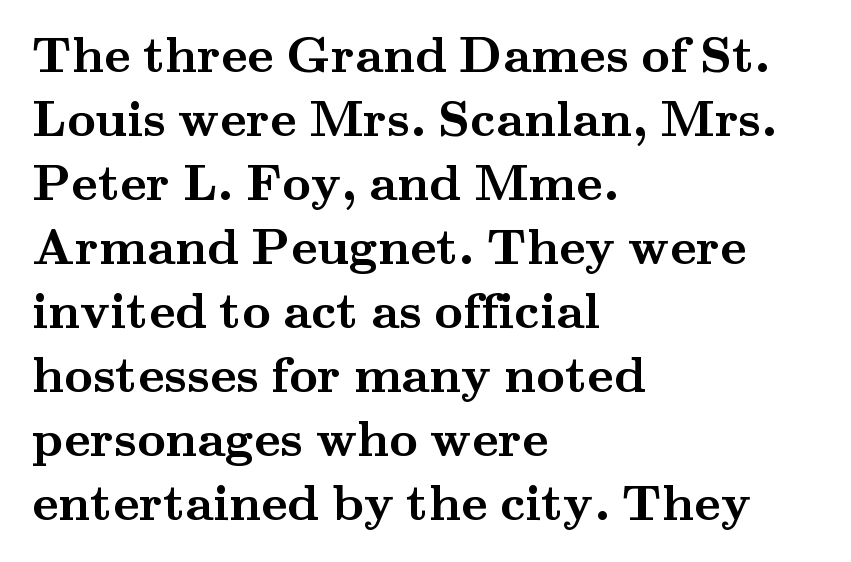
{"serif": "yes", "italic": "no", "bold": "yes", "weight": "semibold", "width": "wide", "stroke_contrast": "medium", "x_height": "small", "monospaced": "no", "underline": "no", "align": "left", "line_spacing": "normal", "line_spacing_ratio": 1.28, "letter_spacing": "normal", "letter_spacing_em": 0.0, "glyph_px": 50}
